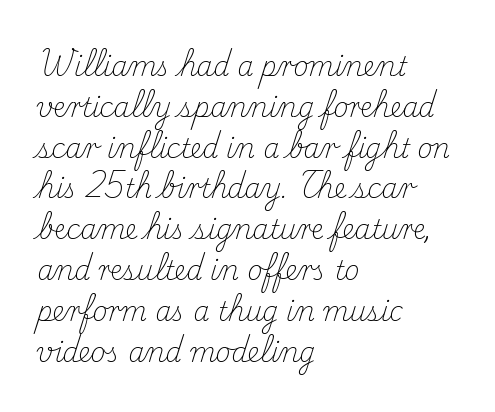
The image shows 26 px text type; set left-aligned, normal line spacing (1.57x), normal letter spacing, not underlined.
